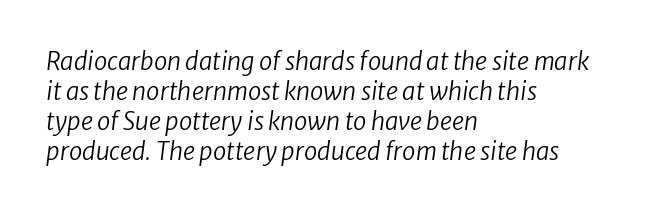
{"bold": "no", "underline": "no", "align": "left", "line_spacing": "normal", "line_spacing_ratio": 1.25, "letter_spacing": "normal", "letter_spacing_em": 0.0, "glyph_px": 24}
